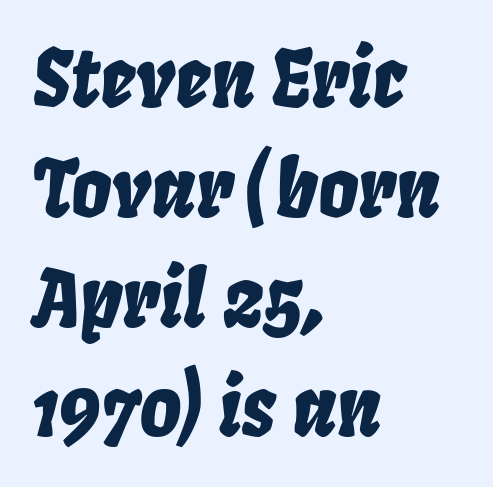
{"italic": "yes", "lean": "right", "slant_degrees": 8, "width": "condensed", "stroke_contrast": "low", "x_height": "large", "monospaced": "no", "underline": "no", "align": "left", "line_spacing": "normal", "line_spacing_ratio": 1.39, "letter_spacing": "normal", "letter_spacing_em": 0.0, "glyph_px": 79}
